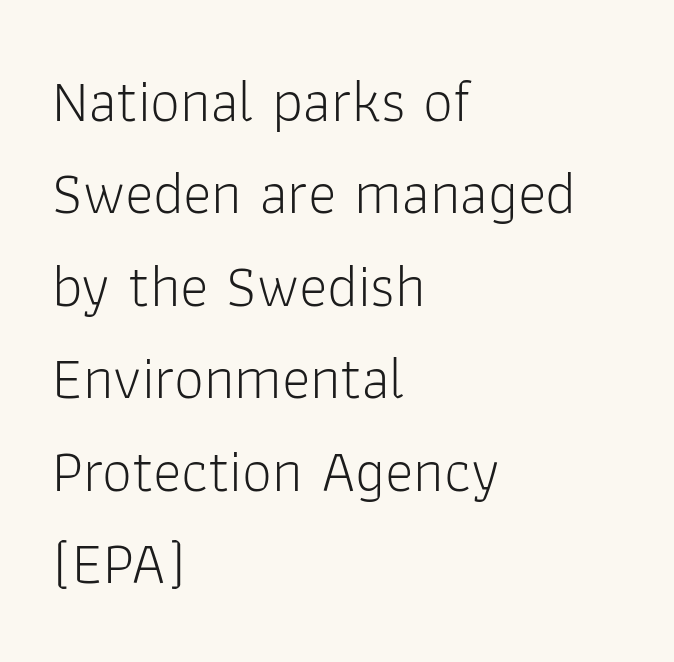
A classic flush-left, rag-right setting is used for this passage. Heft: none added — not bold. A normal amount of white space separates one row of letters from the next. This is the regular roman posture of the typeface.
